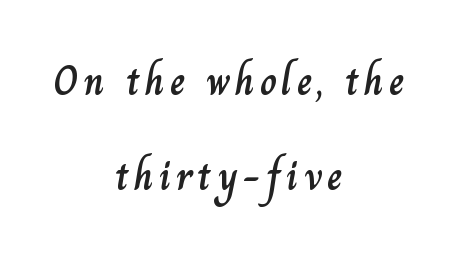
Is this a fixed-width face? No — the glyphs have proportional, varying widths. Whoever set this chose breathing room over compactness in the vertical rhythm. Reading down the block, each line starts at a different indent, mirrored at its end. Anything drawn beneath the words? Only blank space.
